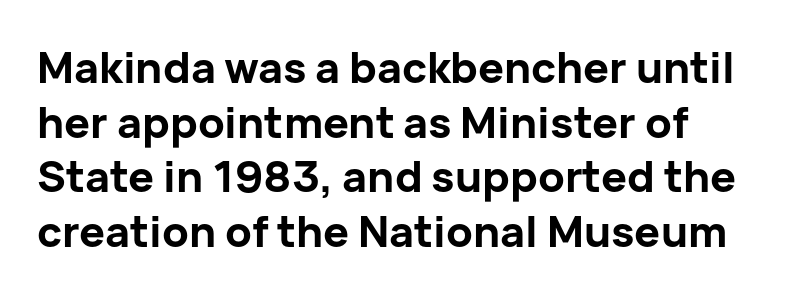
Look at the bottom of the vertical strokes: they stop flat, with no serifs. Alignment: flush left. Horizontal bands of white between lines are of average thickness. Think of a printed novel: that variable character pitch is what you see here.
